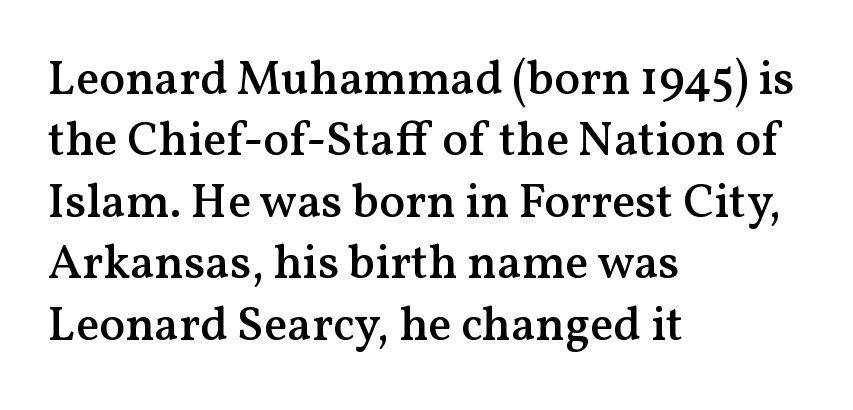
Q: Is the text bold? A: Semi-bold.
Q: Is the text italic (slanted)? A: No, it is upright.
Q: Is the typeface a serif or a sans-serif typeface? A: Serif.
Q: Is the text underlined? A: No.
Q: How is the paragraph aligned? A: Left-aligned.
Q: Is the spacing between letters normal or unusually wide? A: Normal.
Q: Is the spacing between lines tight, normal or loose? A: Normal.
Q: Width (condensed, normal, or wide)? A: Normal.
Q: Stroke contrast? A: Medium.
Q: x-height? A: Medium.
Q: Monospaced? A: No.
